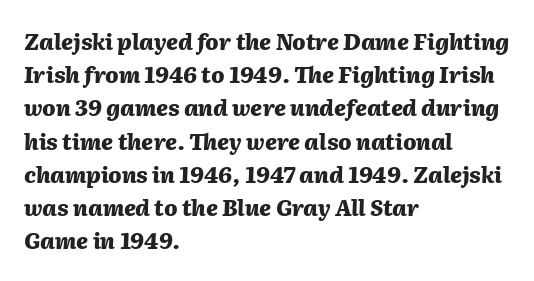
{"italic": "yes", "lean": "right", "slant_degrees": 2, "bold": "yes", "underline": "no", "align": "left", "line_spacing": "normal", "line_spacing_ratio": 1.51, "letter_spacing": "normal", "letter_spacing_em": 0.0, "glyph_px": 22}
